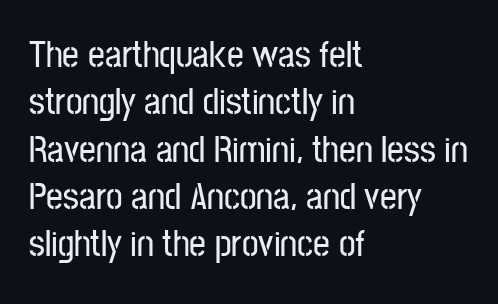
The image shows 37 px condensed sans-serif type, upright; set left-aligned, normal line spacing (1.28x), normal letter spacing, not underlined; low stroke contrast and a medium x-height.
